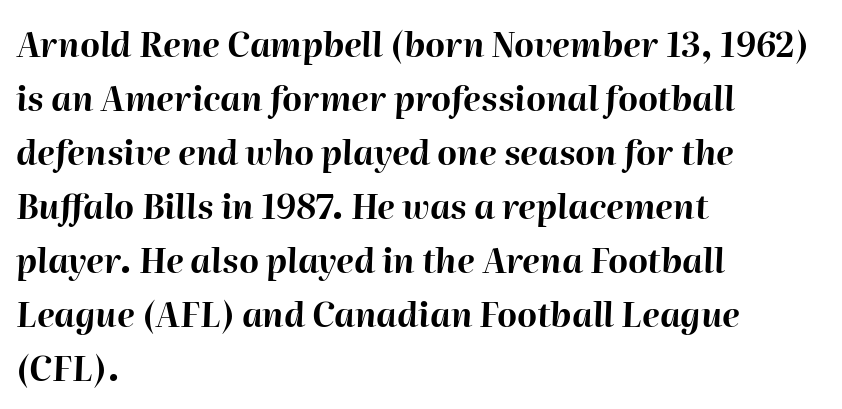
The image shows 34 px bold type, italic (leaning right); set left-aligned, normal line spacing (1.59x), normal letter spacing, not underlined; high stroke contrast and a medium x-height.
